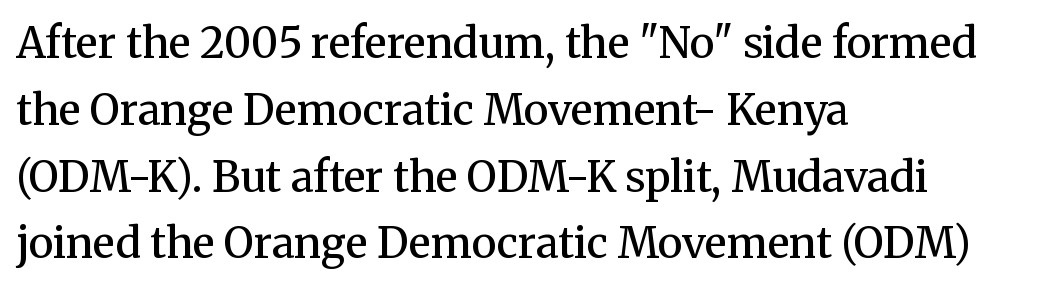
{"serif": "yes", "italic": "no", "bold": "semi", "weight": "semibold", "width": "normal", "stroke_contrast": "medium", "x_height": "medium", "monospaced": "no", "underline": "no", "align": "left", "line_spacing": "normal", "line_spacing_ratio": 1.59, "letter_spacing": "normal", "letter_spacing_em": 0.0, "glyph_px": 42}
